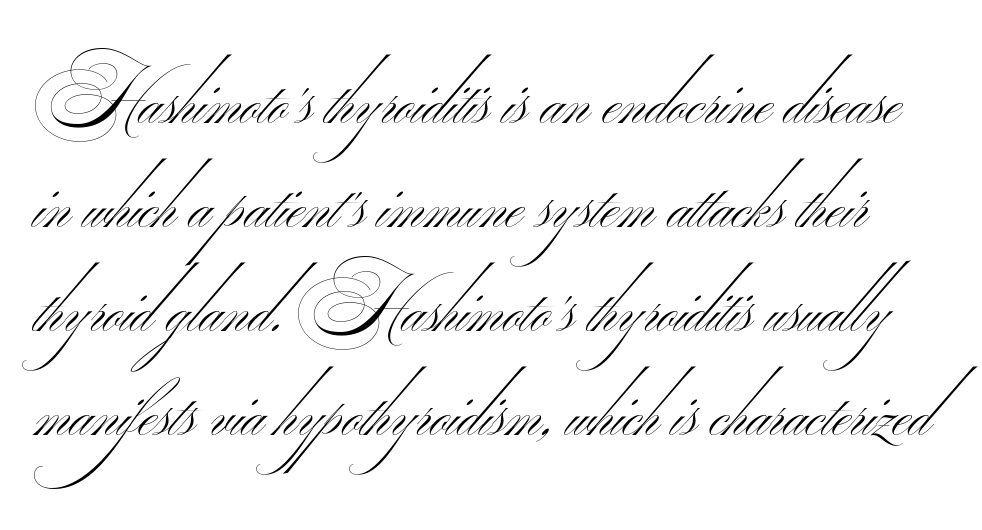
The image shows 76 px thin, wide sans-serif type; set normal line spacing (1.37x), normal letter spacing, not underlined; medium stroke contrast.
